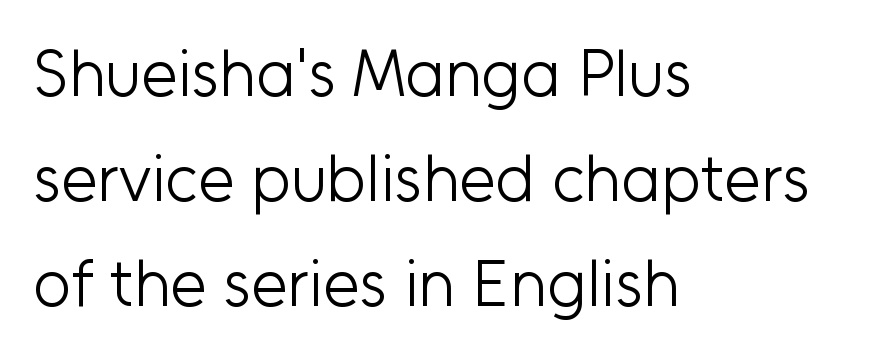
{"serif": "no", "italic": "no", "bold": "no", "weight": "light", "width": "normal", "stroke_contrast": "low", "x_height": "medium", "monospaced": "no", "underline": "no", "align": "left", "line_spacing": "normal", "line_spacing_ratio": 1.59, "letter_spacing": "normal", "letter_spacing_em": 0.0, "glyph_px": 66}
